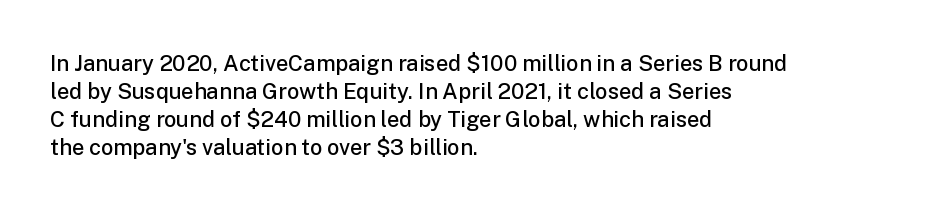
Q: Is the text bold? A: Semi-bold.
Q: Is the text italic (slanted)? A: No, it is upright.
Q: Is the text underlined? A: No.
Q: How is the paragraph aligned? A: Left-aligned.
Q: Is the spacing between letters normal or unusually wide? A: Normal.
Q: Is the spacing between lines tight, normal or loose? A: Normal.
